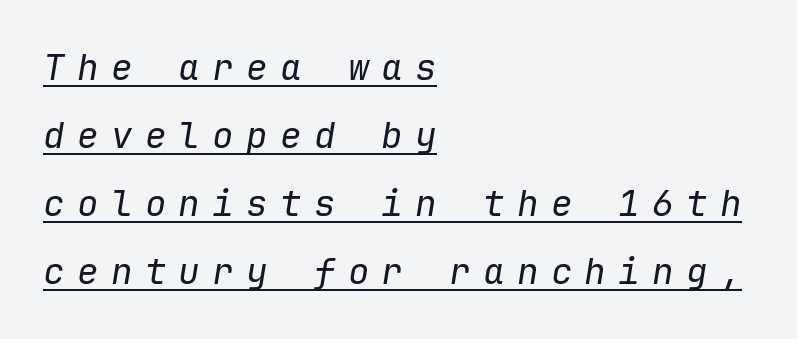
Q: Is the text bold? A: No.
Q: Is the text italic (slanted)? A: Yes, it leans right by about 9 degrees.
Q: Is the text underlined? A: Yes.
Q: How is the paragraph aligned? A: Left-aligned.
Q: Is the spacing between letters normal or unusually wide? A: Unusually wide.
Q: Width (condensed, normal, or wide)? A: Normal.
Q: Stroke contrast? A: Low.
Q: x-height? A: Medium.
Q: Monospaced? A: Yes.
